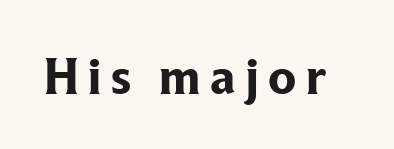
Q: Is the text bold? A: Yes.
Q: Is the text italic (slanted)? A: No, it is upright.
Q: Is the typeface a serif or a sans-serif typeface? A: Serif.
Q: Is the text underlined? A: No.
Q: Width (condensed, normal, or wide)? A: Normal.
Q: Stroke contrast? A: Low.
Q: x-height? A: Medium.
Q: Monospaced? A: No.
